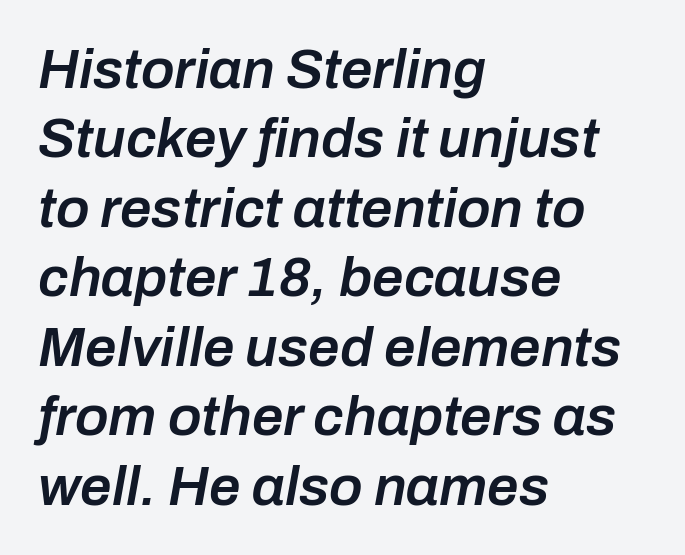
The image shows 56 px semibold type, italic (leaning right); set left-aligned, line spacing 1.24x, normal letter spacing, not underlined; low stroke contrast and a medium x-height.
